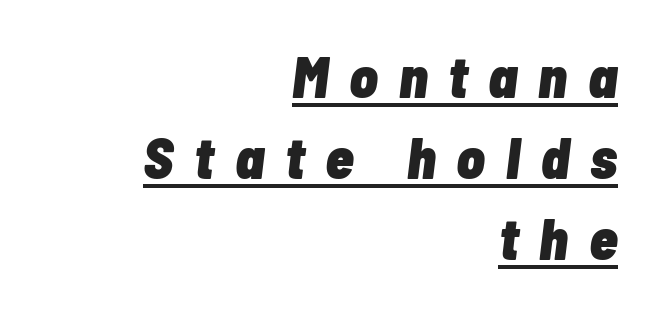
The image shows 58 px heavy, condensed type, italic (leaning right); set right-aligned, normal line spacing (1.4x), unusually wide letter spacing (+0.36 em), underlined; low stroke contrast and a medium x-height.
